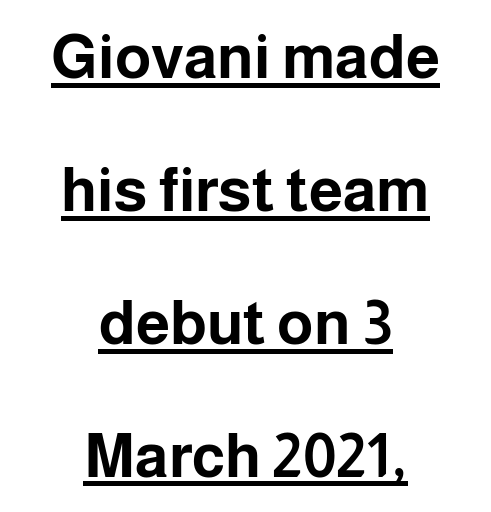
{"serif": "no", "italic": "no", "bold": "yes", "weight": "bold", "width": "normal", "stroke_contrast": "low", "x_height": "medium", "monospaced": "no", "underline": "yes", "align": "center", "line_spacing": "loose", "line_spacing_ratio": 2.18, "letter_spacing": "normal", "letter_spacing_em": 0.0, "glyph_px": 61}
